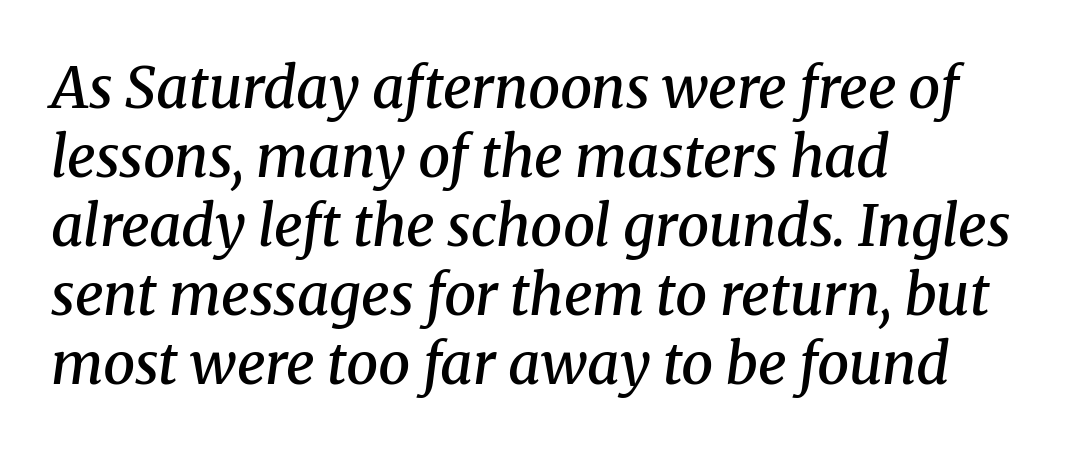
{"serif": "yes", "italic": "yes", "lean": "right", "slant_degrees": 8, "bold": "semi", "weight": "semibold", "width": "normal", "stroke_contrast": "medium", "x_height": "medium", "monospaced": "no", "underline": "no", "align": "left", "line_spacing_ratio": 1.21, "letter_spacing": "normal", "letter_spacing_em": 0.0, "glyph_px": 57}
